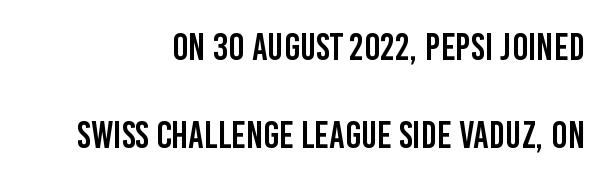
Each line ends at the same right margin while the left side varies. This sample uses a sans-serif face. How would I describe the line gaps? Wide and relaxed. Nobody touched the tracking dial on this one. Looks like regular typesetting: each glyph gets only the width it needs.
